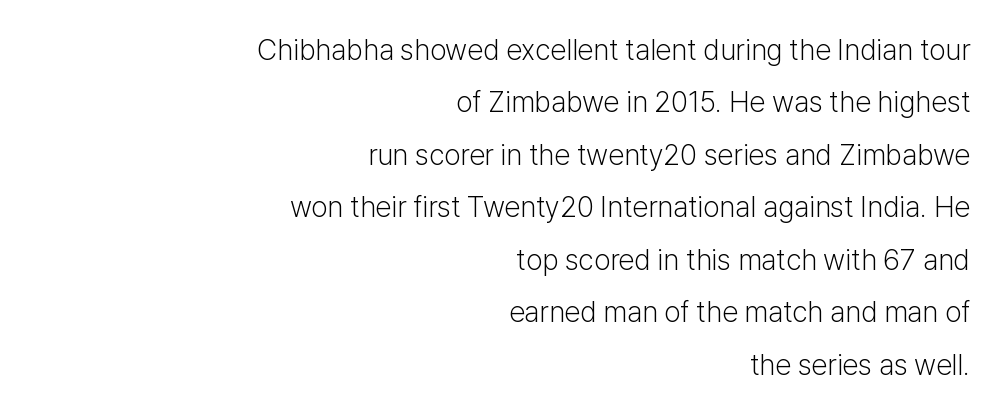
{"serif": "no", "italic": "no", "bold": "no", "weight": "light", "width": "normal", "stroke_contrast": "low", "x_height": "medium", "monospaced": "no", "underline": "no", "align": "right", "line_spacing_ratio": 1.81, "letter_spacing": "normal", "letter_spacing_em": 0.0, "glyph_px": 29}
